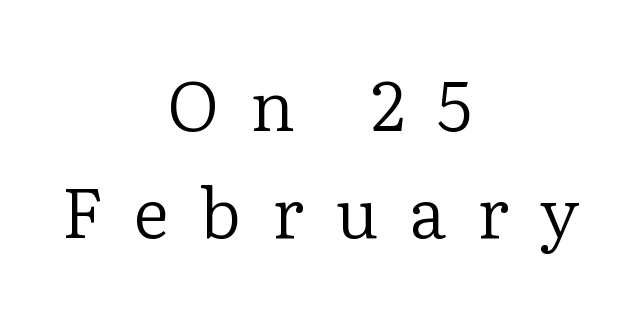
The image shows 70 px regular-weight serif type, upright; set centered, normal line spacing (1.53x), unusually wide letter spacing (+0.44 em), not underlined; low stroke contrast and a medium x-height.
